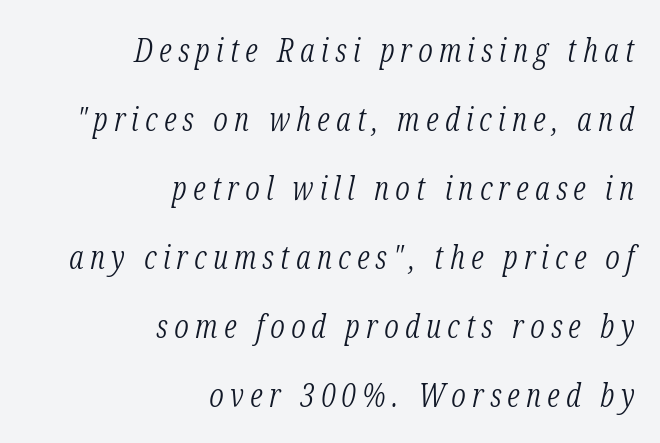
Q: Is the text bold? A: No.
Q: Is the text italic (slanted)? A: Yes, it leans right by about 12 degrees.
Q: Is the typeface a serif or a sans-serif typeface? A: Serif.
Q: Is the text underlined? A: No.
Q: How is the paragraph aligned? A: Right-aligned.
Q: Is the spacing between lines tight, normal or loose? A: Loose.
Q: Width (condensed, normal, or wide)? A: Condensed.
Q: Stroke contrast? A: Low.
Q: x-height? A: Medium.
Q: Monospaced? A: No.
